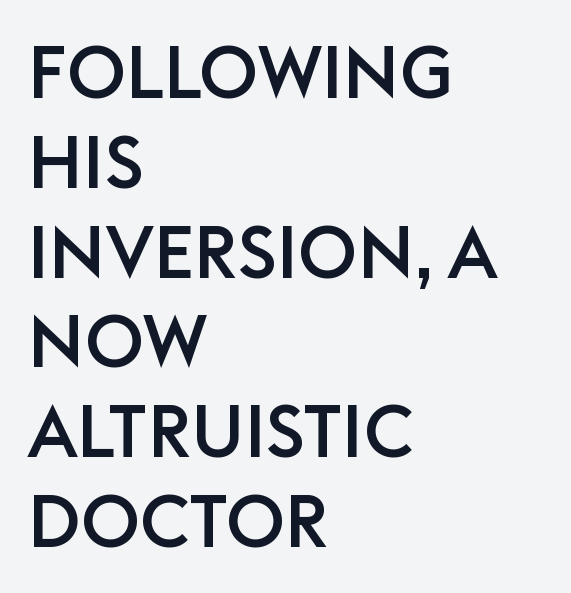
{"serif": "no", "italic": "no", "width": "normal", "stroke_contrast": "low", "x_height": "large", "monospaced": "no", "underline": "no", "align": "left", "line_spacing_ratio": 1.23, "letter_spacing": "normal", "letter_spacing_em": 0.0, "glyph_px": 73}
